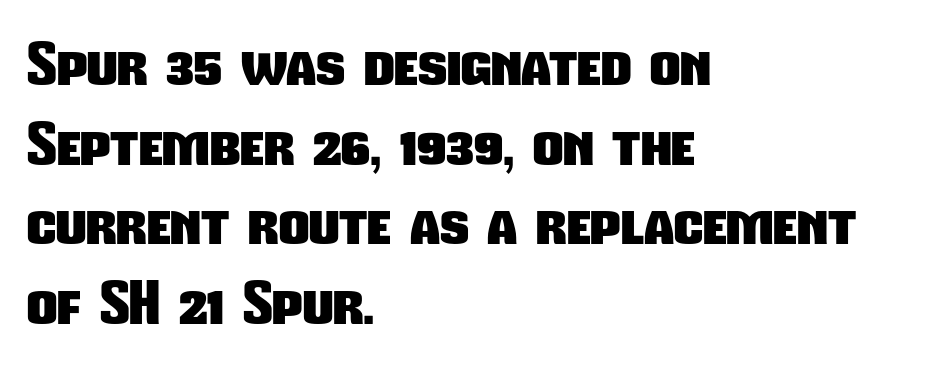
{"serif": "no", "bold": "yes", "weight": "heavy", "width": "condensed", "stroke_contrast": "low", "x_height": "medium", "monospaced": "no", "underline": "no", "align": "left", "line_spacing": "normal", "line_spacing_ratio": 1.35, "letter_spacing": "normal", "letter_spacing_em": 0.0, "glyph_px": 59}
